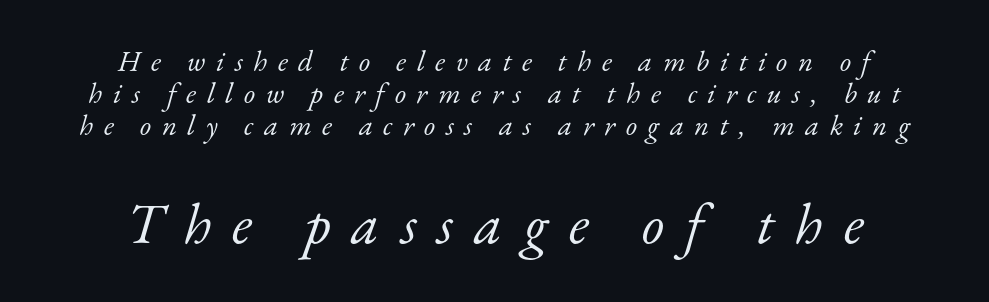
Note: serifs present on the glyphs. Between one letter and the next there's a generous, obvious gap. Underline: absent. Compared with ordinary roman type, these characters are visibly tilted.
